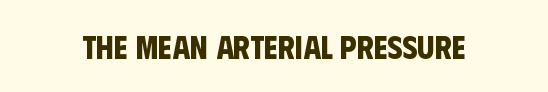
The image shows 32 px bold, condensed sans-serif type; set normal letter spacing, not underlined; low stroke contrast and a large x-height.
